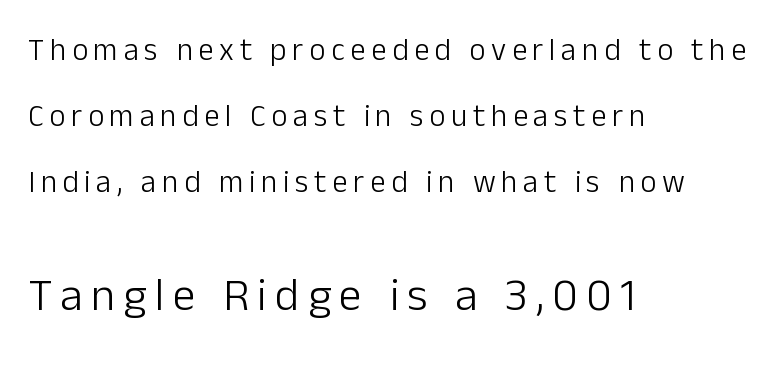
The image shows 46 px light sans-serif type, upright; set left-aligned, loose line spacing (2.13x), not underlined; the second (bottom) block is 1.48x larger; low stroke contrast and a medium x-height.
